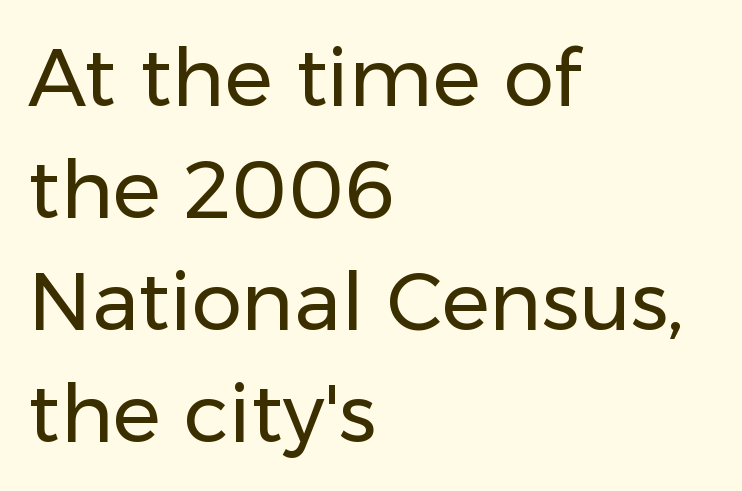
Each letter keeps its own natural width here, so spacing adapts to shape. Stems here are at most as thick as an everyday book face. Visually the block forms a straight wall on the left and a jagged coastline on the right. The letters stand upright; this is a roman face. The face used here is rendered with its standard letterfit. How would I describe the line gaps? Plain and ordinary.
